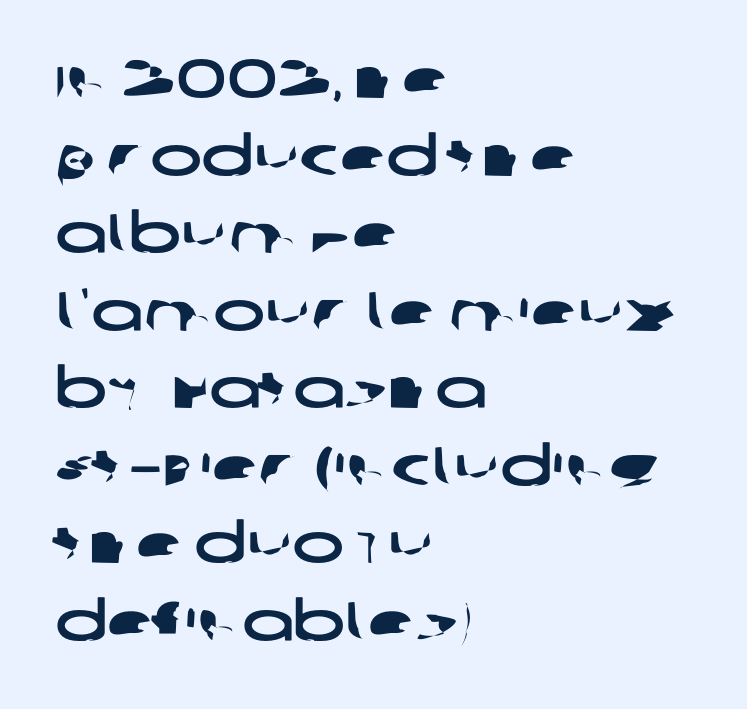
{"serif": "no", "width": "wide", "stroke_contrast": "low", "x_height": "large", "monospaced": "no", "underline": "no", "align": "left", "line_spacing": "normal", "line_spacing_ratio": 1.41, "letter_spacing": "normal", "letter_spacing_em": 0.0, "glyph_px": 55}
